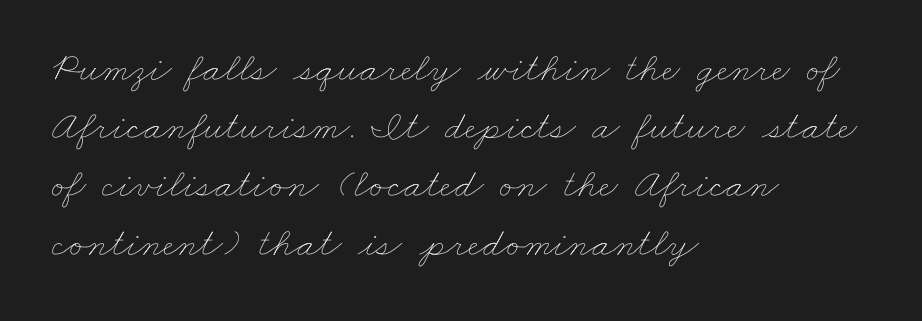
The image shows 41 px thin, wide type; set left-aligned, normal line spacing (1.42x), normal letter spacing, not underlined; low stroke contrast and a small x-height.
